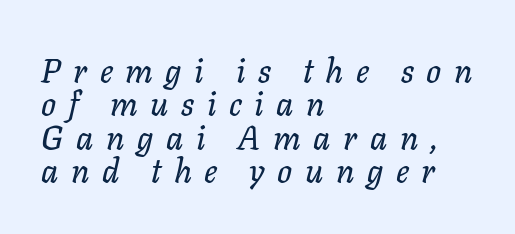
The image shows 33 px text type, italic (leaning right); set left-aligned, tight line spacing (1.01x), unusually wide letter spacing (+0.38 em), not underlined; low stroke contrast and a medium x-height.
